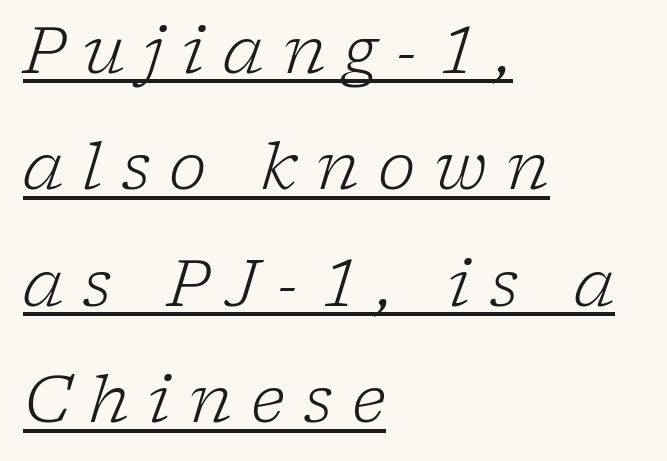
Q: Is the text bold? A: No.
Q: Is the text italic (slanted)? A: Yes, it leans right by about 17 degrees.
Q: Is the typeface a serif or a sans-serif typeface? A: Serif.
Q: Is the text underlined? A: Yes.
Q: How is the paragraph aligned? A: Left-aligned.
Q: Is the spacing between letters normal or unusually wide? A: Unusually wide.
Q: Width (condensed, normal, or wide)? A: Normal.
Q: Stroke contrast? A: Low.
Q: x-height? A: Medium.
Q: Monospaced? A: No.
